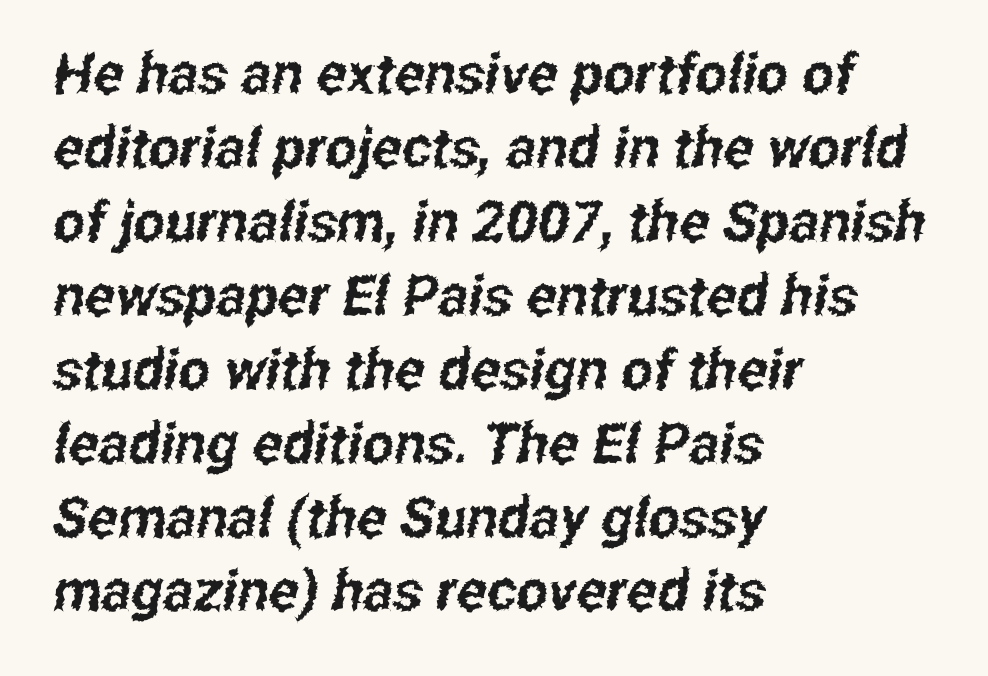
The image shows 56 px condensed sans-serif type; set left-aligned, normal line spacing (1.32x), normal letter spacing, not underlined; low stroke contrast and a medium x-height.
